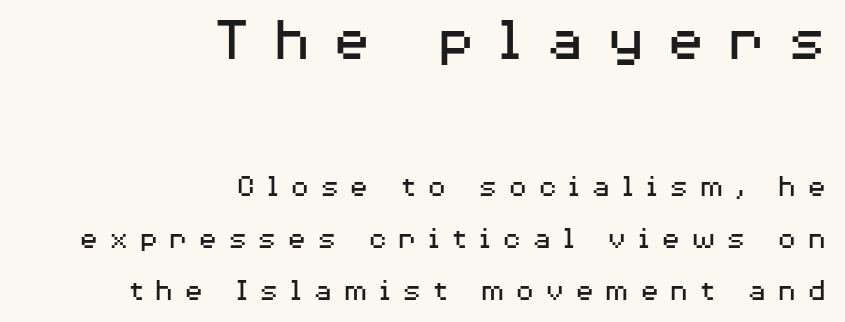
Q: Is the text bold? A: No.
Q: Is the text italic (slanted)? A: No, it is upright.
Q: Is the typeface a serif or a sans-serif typeface? A: Sans-serif.
Q: Is the text underlined? A: No.
Q: How is the paragraph aligned? A: Right-aligned.
Q: Is the spacing between letters normal or unusually wide? A: Unusually wide.
Q: Is the spacing between lines tight, normal or loose? A: Normal.
Q: Which block of text is set in a larger size, the first (top) or the second (bottom)? A: The first (top) one.
Q: Width (condensed, normal, or wide)? A: Wide.
Q: Stroke contrast? A: Medium.
Q: x-height? A: Medium.
Q: Monospaced? A: No.
